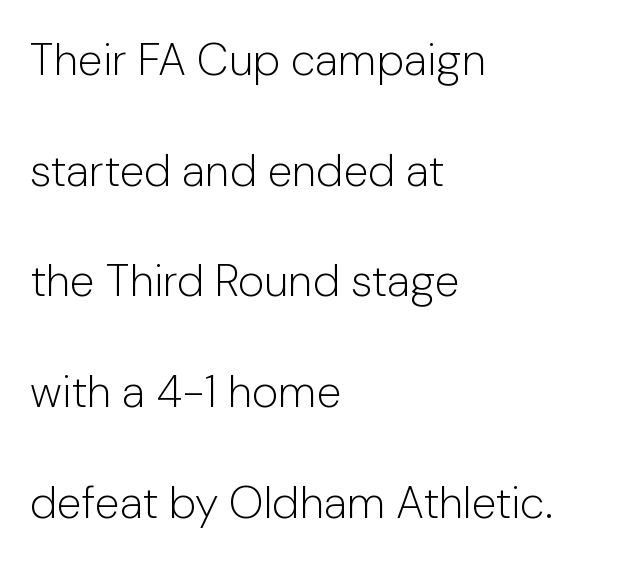
The image shows 45 px light sans-serif type, upright; set left-aligned, loose line spacing (2.46x), normal letter spacing, not underlined; low stroke contrast and a medium x-height.
